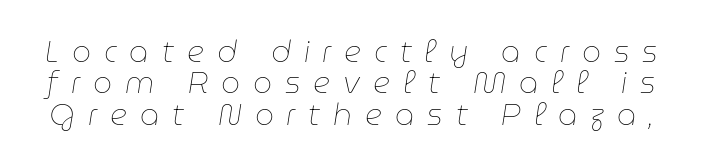
The characters are drawn with everyday or finer stroke widths. The gap between lines stays unmarked. If you measured baseline to baseline, you'd find a short distance. The font's italic variant was chosen for this text. Each word looks stretched out because of the extra space between its letters. These lines are rendered in a variable-pitch font.
